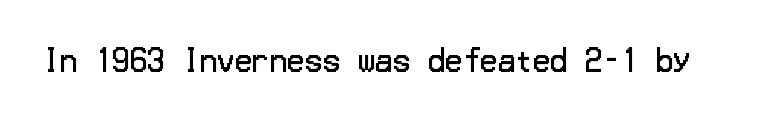
The image shows 29 px regular-weight sans-serif type, upright; set normal letter spacing, not underlined; low stroke contrast and a medium x-height.
